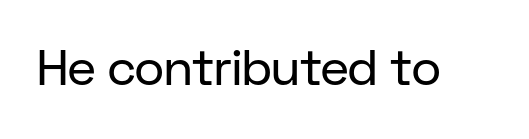
{"serif": "no", "italic": "no", "bold": "no", "weight": "regular", "width": "normal", "stroke_contrast": "low", "x_height": "medium", "monospaced": "no", "underline": "no", "letter_spacing": "normal", "letter_spacing_em": 0.0, "glyph_px": 50}
